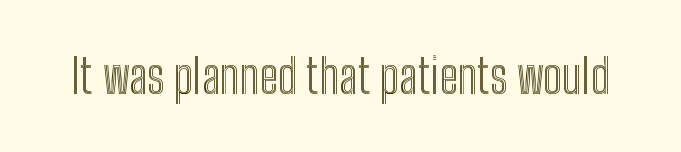
{"italic": "no", "width": "condensed", "x_height": "medium", "monospaced": "no", "underline": "no", "letter_spacing": "normal", "letter_spacing_em": 0.0, "glyph_px": 47}
